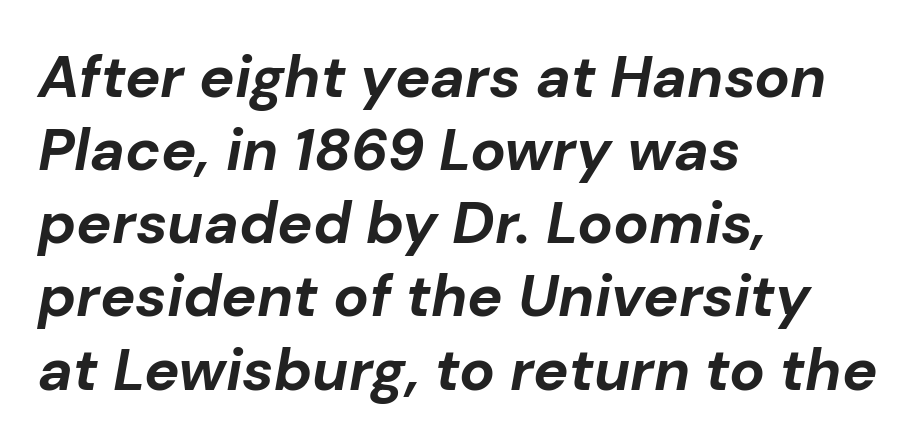
{"italic": "yes", "lean": "right", "slant_degrees": 10, "bold": "yes", "weight": "bold", "width": "normal", "stroke_contrast": "low", "x_height": "medium", "monospaced": "no", "underline": "no", "align": "left", "line_spacing_ratio": 1.24, "letter_spacing": "normal", "letter_spacing_em": 0.0, "glyph_px": 59}
